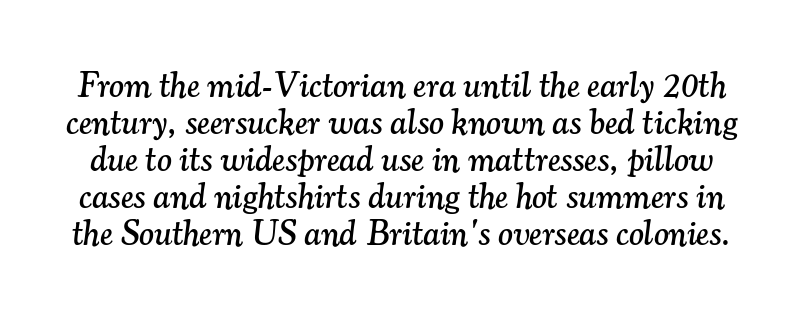
Q: Is the text italic (slanted)? A: Yes, it leans right by about 7 degrees.
Q: Is the typeface a serif or a sans-serif typeface? A: Serif.
Q: Is the text underlined? A: No.
Q: Is the spacing between letters normal or unusually wide? A: Normal.
Q: Is the spacing between lines tight, normal or loose? A: Tight.
Q: Width (condensed, normal, or wide)? A: Normal.
Q: Stroke contrast? A: Medium.
Q: x-height? A: Small.
Q: Monospaced? A: No.
